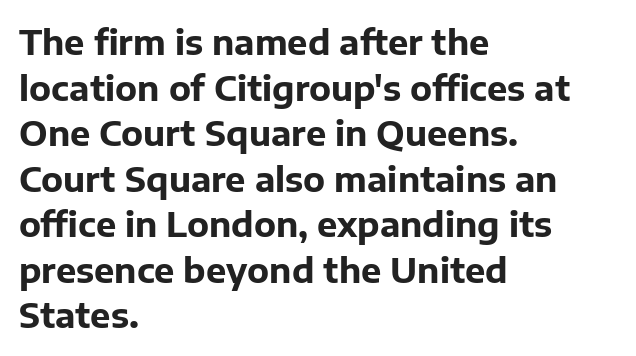
Every character sits straight up, as roman type does. The rendering uses natural spacing where letterforms have individual widths. What kind of face is this? One without serifs — a sans. How are the letters spaced? Ordinarily, with no added tracking. Whoever set this chose a conventional vertical rhythm.
